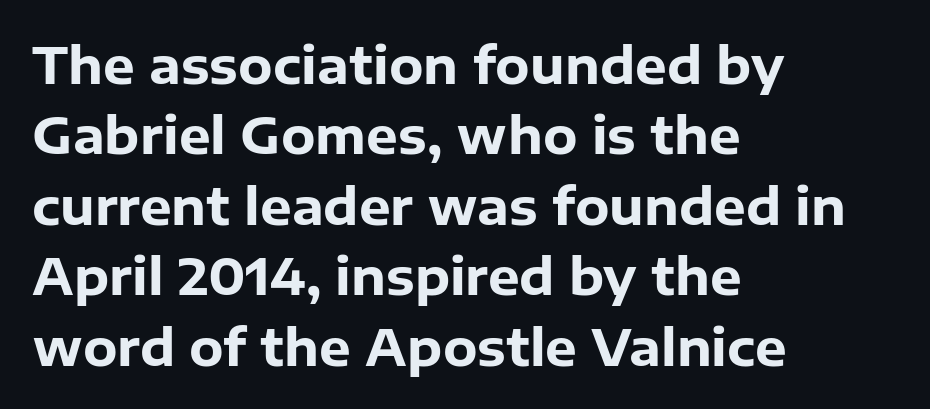
{"serif": "no", "italic": "no", "bold": "yes", "weight": "heavy", "width": "normal", "stroke_contrast": "low", "x_height": "medium", "monospaced": "no", "underline": "no", "align": "left", "line_spacing": "normal", "line_spacing_ratio": 1.41, "letter_spacing": "normal", "letter_spacing_em": 0.0, "glyph_px": 50}
